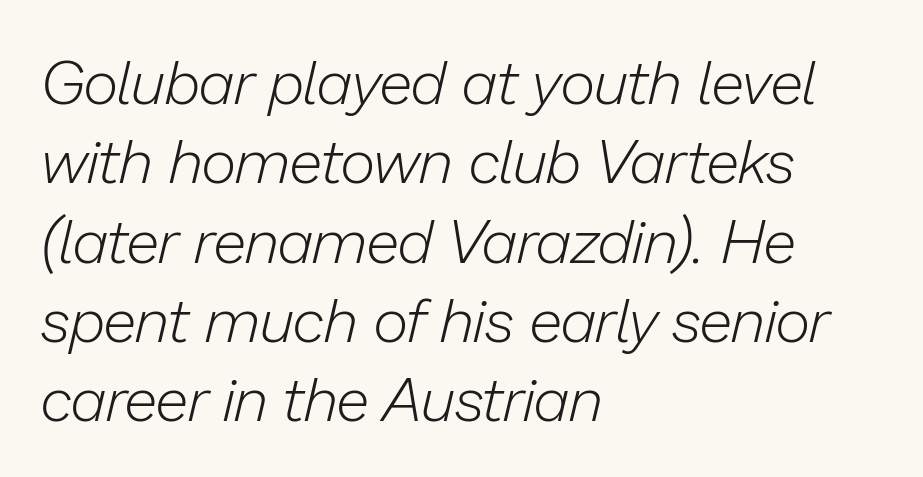
Q: Is the text bold? A: No.
Q: Is the text italic (slanted)? A: Yes, it leans right by about 13 degrees.
Q: Is the text underlined? A: No.
Q: How is the paragraph aligned? A: Left-aligned.
Q: Is the spacing between letters normal or unusually wide? A: Normal.
Q: Is the spacing between lines tight, normal or loose? A: Normal.
Q: Width (condensed, normal, or wide)? A: Normal.
Q: Stroke contrast? A: Low.
Q: x-height? A: Medium.
Q: Monospaced? A: No.
